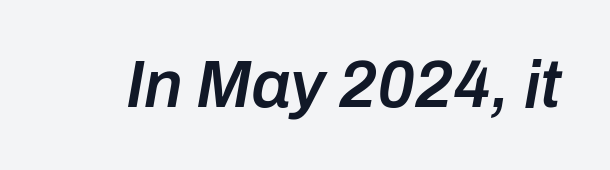
Q: Is the text bold? A: Semi-bold.
Q: Is the text italic (slanted)? A: Yes, it leans right by about 10 degrees.
Q: Is the text underlined? A: No.
Q: Is the spacing between letters normal or unusually wide? A: Normal.
Q: Width (condensed, normal, or wide)? A: Normal.
Q: Stroke contrast? A: Low.
Q: x-height? A: Medium.
Q: Monospaced? A: No.
